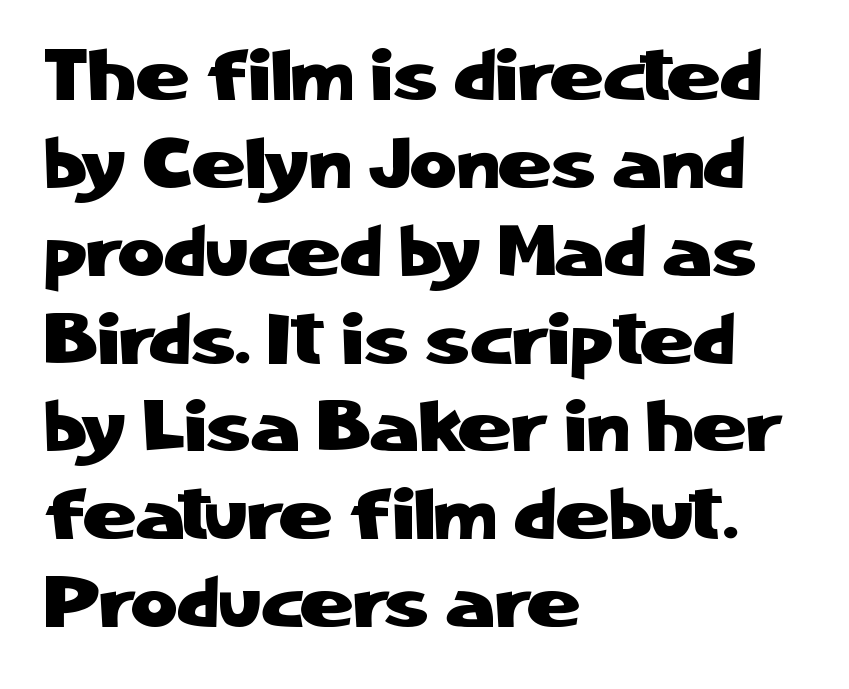
Serifs: no, the terminals of the letterforms are clean. What stands out about the letter spacing? Nothing — it is the standard amount. A bare baseline throughout the passage. A typesetter would call this proportional, since set widths differ per character.
